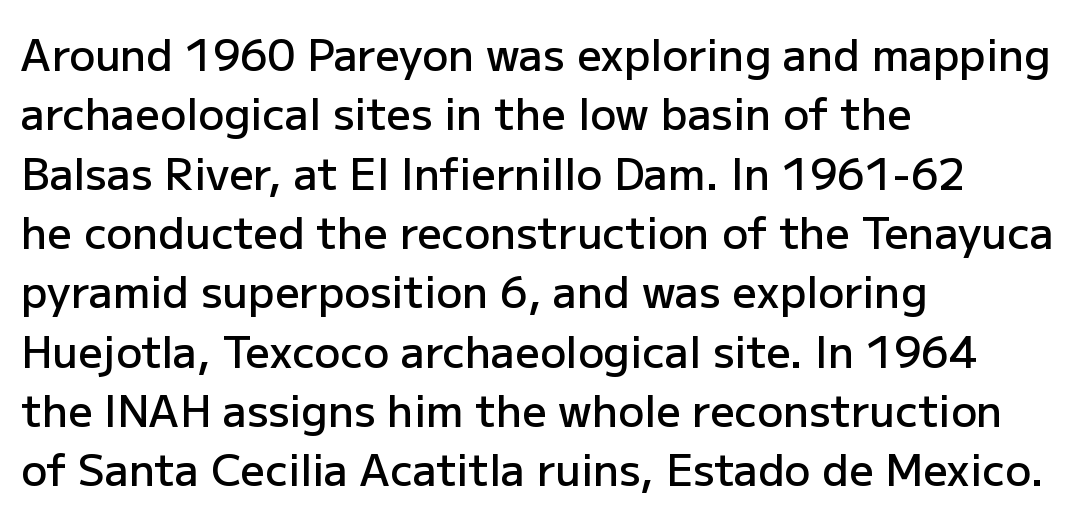
Q: Is the text bold? A: Semi-bold.
Q: Is the text italic (slanted)? A: No, it is upright.
Q: Is the typeface a serif or a sans-serif typeface? A: Sans-serif.
Q: Is the text underlined? A: No.
Q: How is the paragraph aligned? A: Left-aligned.
Q: Is the spacing between letters normal or unusually wide? A: Normal.
Q: Is the spacing between lines tight, normal or loose? A: Normal.
Q: Width (condensed, normal, or wide)? A: Normal.
Q: Stroke contrast? A: Low.
Q: x-height? A: Medium.
Q: Monospaced? A: No.
